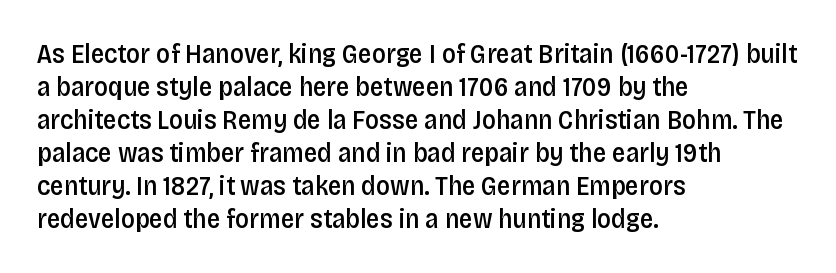
The compositor pushed each line to the left boundary. The space beneath each line is pristine and unruled. Moderately thickened strokes mark this as semibold type. Letter spacing: default. Quick note: not italic, upright.
